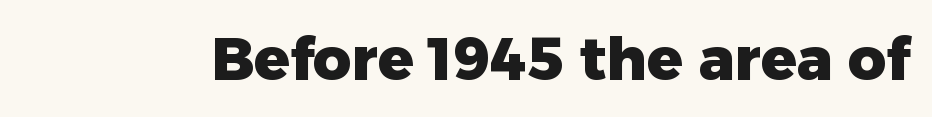
{"serif": "no", "italic": "no", "bold": "yes", "weight": "heavy", "width": "normal", "stroke_contrast": "low", "x_height": "medium", "monospaced": "no", "underline": "no", "letter_spacing": "normal", "letter_spacing_em": 0.0, "glyph_px": 59}
